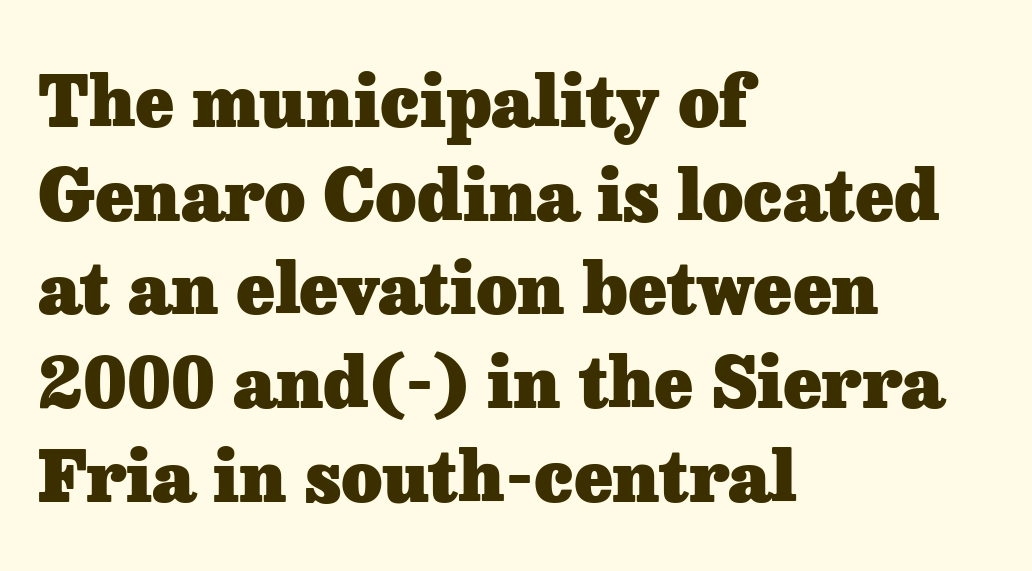
{"serif": "yes", "italic": "no", "bold": "yes", "weight": "heavy", "width": "normal", "stroke_contrast": "low", "x_height": "medium", "monospaced": "no", "underline": "no", "align": "left", "line_spacing": "normal", "line_spacing_ratio": 1.32, "letter_spacing": "normal", "letter_spacing_em": 0.0, "glyph_px": 71}
